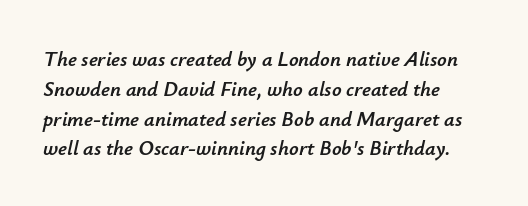
Q: Is the text italic (slanted)? A: Yes, it leans right by about 12 degrees.
Q: Is the text underlined? A: No.
Q: How is the paragraph aligned? A: Left-aligned.
Q: Is the spacing between letters normal or unusually wide? A: Normal.
Q: Is the spacing between lines tight, normal or loose? A: Normal.
